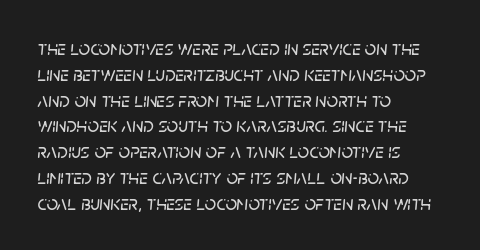
Each new line begins a customary step beneath the previous one. Casual observation: everything's shoved over to the left. Descender tails drop into unmarked territory. The whole block is typeset with a tilt. Inter-character spacing is left at the font's built-in metrics.
